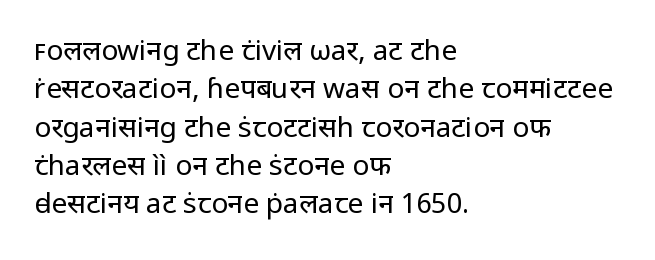
The paragraph shown leans on its left margin. The specimen omits any rule beneath the text block's lines. The passage shown stacks its lines at a standard gap. Are there feet on the stems? There aren't — it's a sans. Standard letterfit; no display-style spreading of the glyphs. The letters look calm and open, with moderate or lighter stems.
